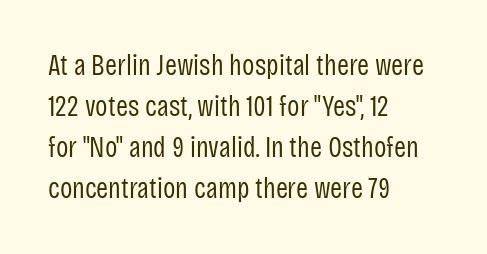
Q: Is the text bold? A: No.
Q: Is the text italic (slanted)? A: No, it is upright.
Q: Is the typeface a serif or a sans-serif typeface? A: Sans-serif.
Q: Is the text underlined? A: No.
Q: How is the paragraph aligned? A: Left-aligned.
Q: Is the spacing between letters normal or unusually wide? A: Normal.
Q: Is the spacing between lines tight, normal or loose? A: Normal.
Q: Width (condensed, normal, or wide)? A: Condensed.
Q: Stroke contrast? A: Low.
Q: x-height? A: Large.
Q: Monospaced? A: No.
